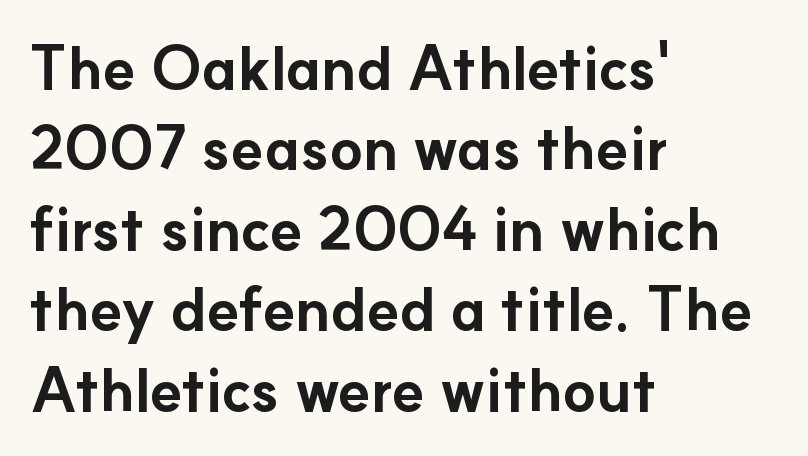
The image shows 60 px bold sans-serif type, upright; set left-aligned, normal line spacing (1.34x), normal letter spacing, not underlined; low stroke contrast and a small x-height.
